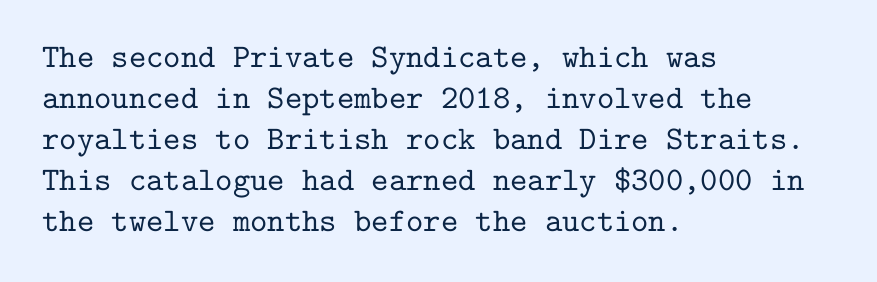
{"serif": "yes", "italic": "no", "width": "normal", "stroke_contrast": "low", "x_height": "medium", "monospaced": "yes", "underline": "no", "align": "left", "line_spacing_ratio": 1.24, "letter_spacing": "normal", "letter_spacing_em": 0.0, "glyph_px": 33}
